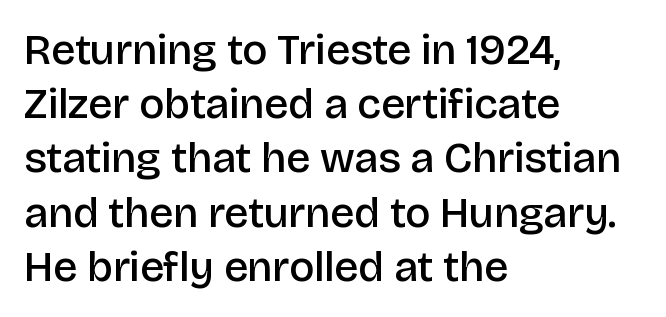
Q: Is the text bold? A: Semi-bold.
Q: Is the text italic (slanted)? A: No, it is upright.
Q: Is the typeface a serif or a sans-serif typeface? A: Sans-serif.
Q: Is the text underlined? A: No.
Q: How is the paragraph aligned? A: Left-aligned.
Q: Is the spacing between letters normal or unusually wide? A: Normal.
Q: Is the spacing between lines tight, normal or loose? A: Normal.
Q: Width (condensed, normal, or wide)? A: Normal.
Q: Stroke contrast? A: Low.
Q: x-height? A: Large.
Q: Monospaced? A: No.
